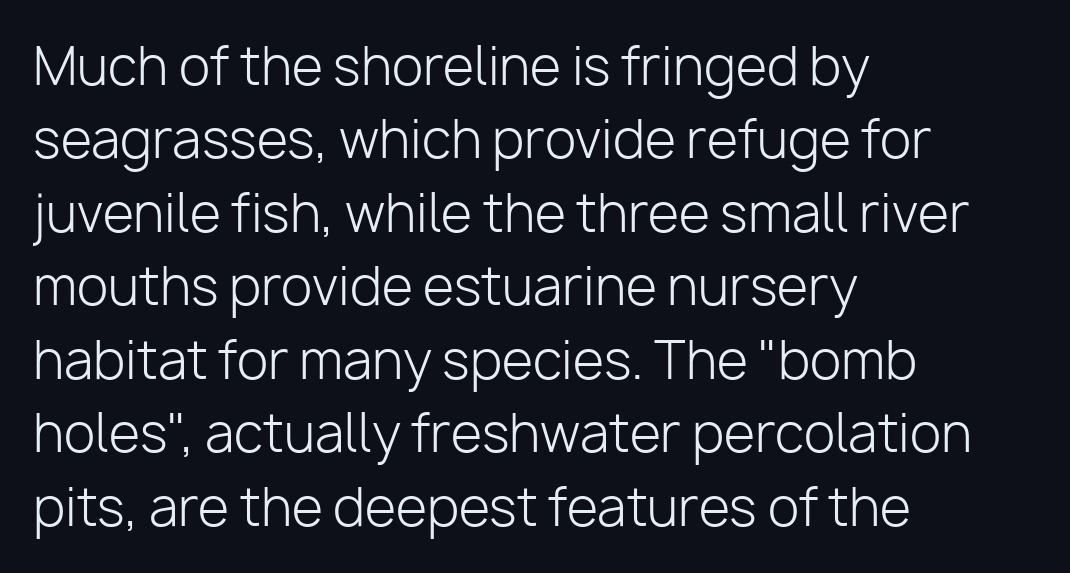
{"serif": "no", "italic": "no", "bold": "no", "weight": "light", "width": "normal", "stroke_contrast": "low", "x_height": "medium", "monospaced": "no", "underline": "no", "align": "left", "line_spacing": "normal", "line_spacing_ratio": 1.44, "letter_spacing": "normal", "letter_spacing_em": 0.0, "glyph_px": 51}
